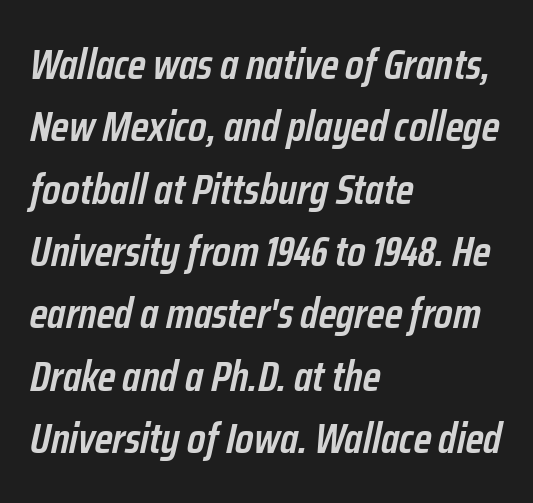
{"italic": "yes", "lean": "right", "slant_degrees": 12, "bold": "semi", "weight": "semibold", "width": "condensed", "stroke_contrast": "low", "x_height": "medium", "monospaced": "no", "underline": "no", "align": "left", "line_spacing": "normal", "line_spacing_ratio": 1.45, "letter_spacing": "normal", "letter_spacing_em": 0.0, "glyph_px": 43}
